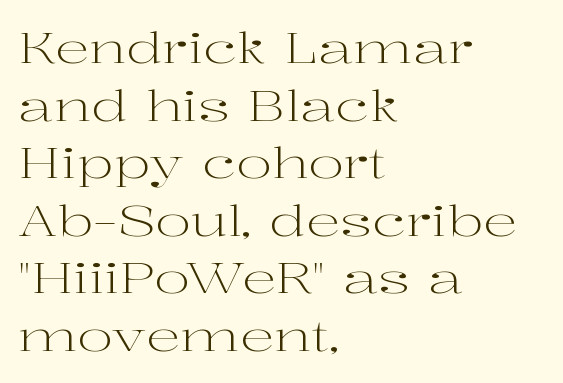
The image shows 43 px light, wide serif type, upright; set left-aligned, normal line spacing (1.34x), normal letter spacing, not underlined; high stroke contrast and a medium x-height.
